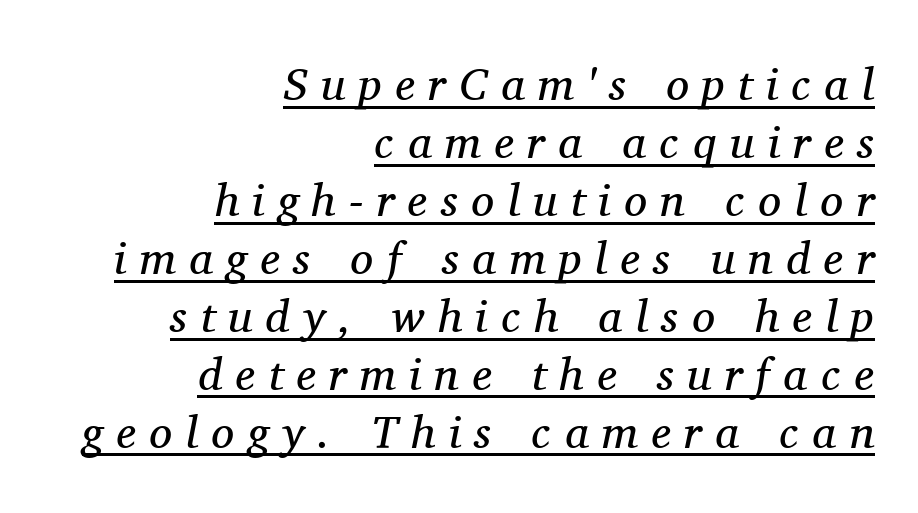
{"serif": "yes", "italic": "yes", "lean": "right", "slant_degrees": 11, "bold": "no", "weight": "regular", "width": "normal", "stroke_contrast": "medium", "x_height": "medium", "monospaced": "no", "underline": "yes", "align": "right", "line_spacing": "normal", "line_spacing_ratio": 1.26, "letter_spacing": "wide", "letter_spacing_em": 0.29, "glyph_px": 46}
